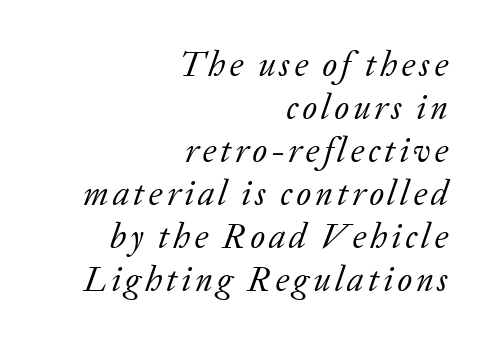
{"serif": "yes", "italic": "yes", "lean": "right", "slant_degrees": 20, "bold": "no", "weight": "regular", "width": "normal", "stroke_contrast": "low", "x_height": "medium", "monospaced": "no", "underline": "no", "align": "right", "line_spacing_ratio": 1.23, "glyph_px": 35}
